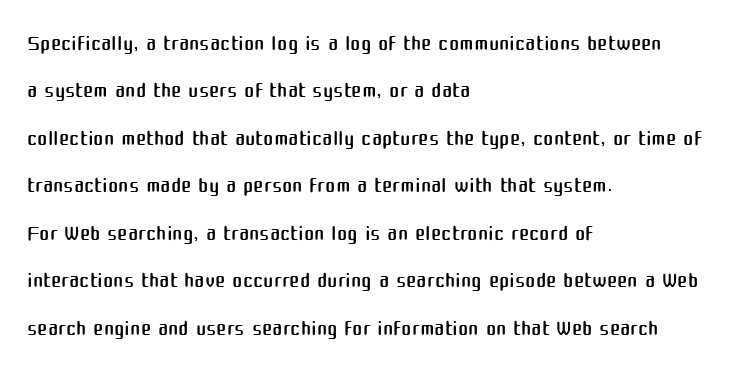
{"serif": "no", "italic": "no", "bold": "no", "weight": "regular", "width": "normal", "stroke_contrast": "medium", "x_height": "medium", "monospaced": "no", "underline": "no", "align": "left", "line_spacing": "normal", "line_spacing_ratio": 1.53, "letter_spacing": "normal", "letter_spacing_em": 0.0, "glyph_px": 31}
